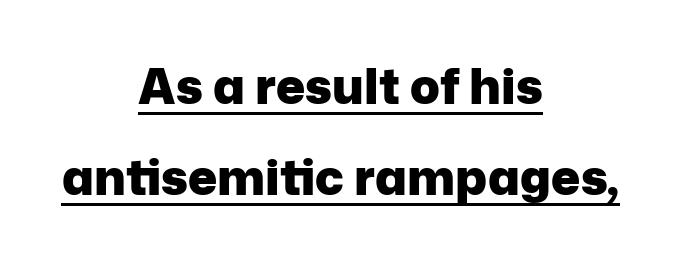
Q: Is the text bold? A: Yes.
Q: Is the text italic (slanted)? A: No, it is upright.
Q: Is the typeface a serif or a sans-serif typeface? A: Sans-serif.
Q: Is the text underlined? A: Yes.
Q: How is the paragraph aligned? A: Centered.
Q: Is the spacing between letters normal or unusually wide? A: Normal.
Q: Width (condensed, normal, or wide)? A: Normal.
Q: Stroke contrast? A: Low.
Q: x-height? A: Medium.
Q: Monospaced? A: No.
